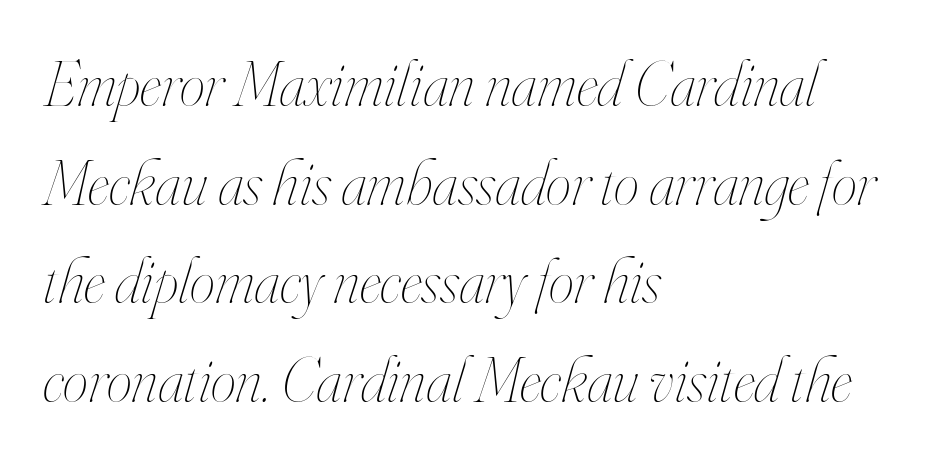
The image shows 64 px thin, condensed type, italic (leaning right); set left-aligned, normal line spacing (1.54x), normal letter spacing, not underlined; high stroke contrast and a small x-height.
